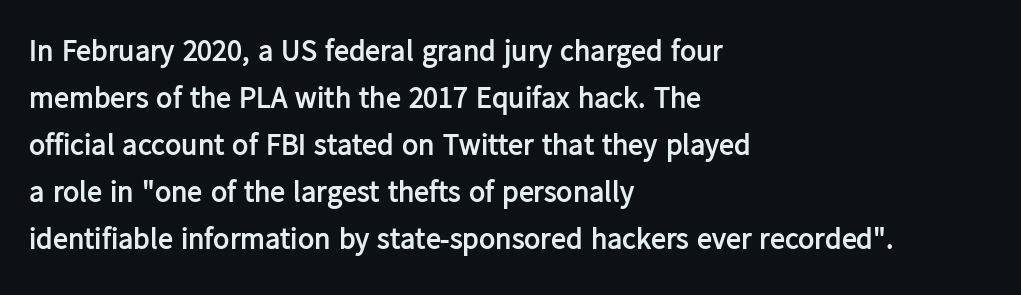
Q: Is the text bold? A: Yes.
Q: Is the text italic (slanted)? A: No, it is upright.
Q: Is the typeface a serif or a sans-serif typeface? A: Sans-serif.
Q: Is the text underlined? A: No.
Q: How is the paragraph aligned? A: Left-aligned.
Q: Is the spacing between letters normal or unusually wide? A: Normal.
Q: Is the spacing between lines tight, normal or loose? A: Normal.
Q: Width (condensed, normal, or wide)? A: Normal.
Q: Stroke contrast? A: Low.
Q: x-height? A: Medium.
Q: Monospaced? A: No.
